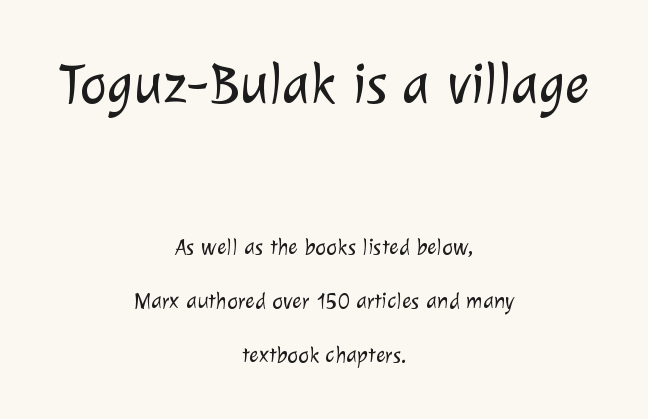
Q: Is the text bold? A: No.
Q: Is the typeface a serif or a sans-serif typeface? A: Sans-serif.
Q: Is the text underlined? A: No.
Q: How is the paragraph aligned? A: Centered.
Q: Is the spacing between letters normal or unusually wide? A: Normal.
Q: Is the spacing between lines tight, normal or loose? A: Loose.
Q: Which block of text is set in a larger size, the first (top) or the second (bottom)? A: The first (top) one.
Q: Width (condensed, normal, or wide)? A: Normal.
Q: Stroke contrast? A: Low.
Q: x-height? A: Medium.
Q: Monospaced? A: No.
